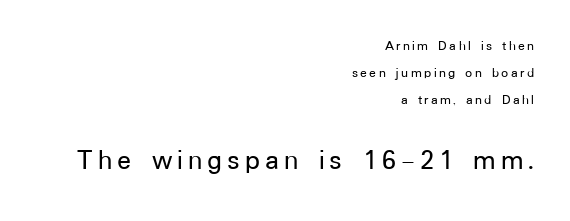
{"serif": "no", "italic": "no", "width": "normal", "stroke_contrast": "low", "x_height": "medium", "monospaced": "no", "underline": "no", "align": "right", "line_spacing": "loose", "line_spacing_ratio": 1.93, "larger_block": "second", "size_ratio": 2.07, "glyph_px": 29}
